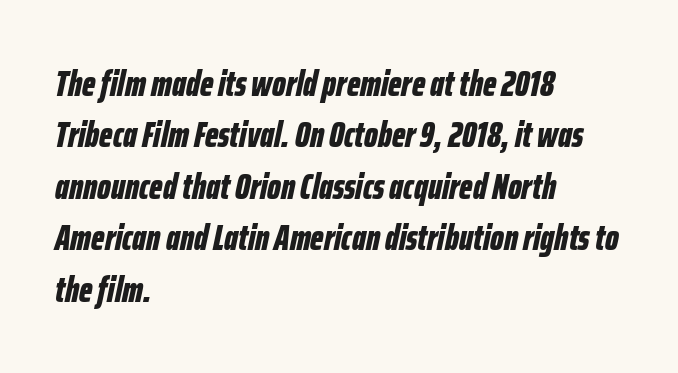
Is the type bold? Yes — the strokes are clearly thick and heavy. If you drew a ruler down the left edge, every line would touch it. Between one letter and the next there's only the usual sliver of space. Successive baselines arrive at the customary interval.
